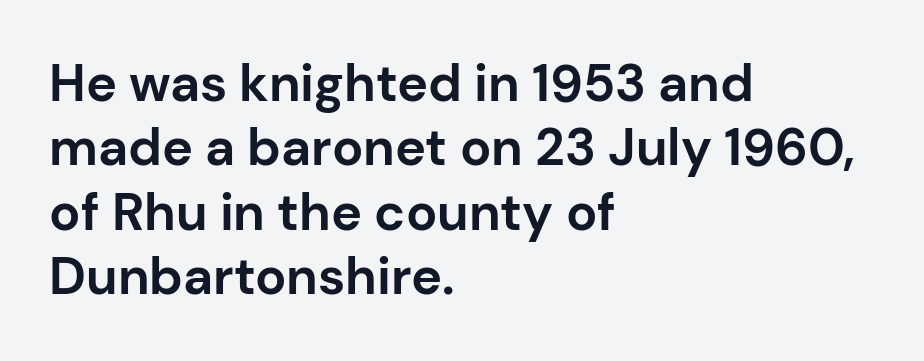
The image shows 52 px bold sans-serif type, upright; set left-aligned, line spacing 1.24x, normal letter spacing, not underlined; low stroke contrast and a medium x-height.
